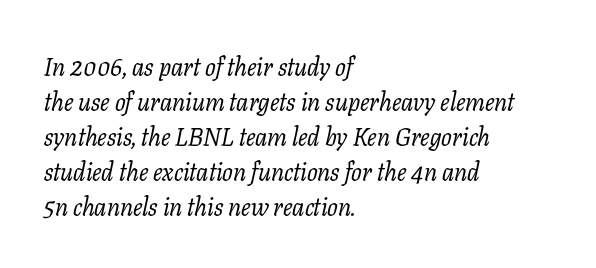
The ragged edge is on the right, which tells us the setting is flush left. Plain, unruled lines of type. Designer's note — italics engaged. The block of text has a typical density, with ordinary space between rows. No letter is thick-stroked: the sample isn't bold.
